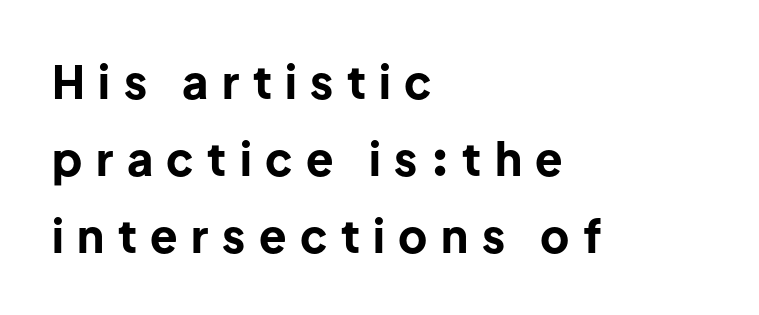
{"serif": "no", "italic": "no", "bold": "yes", "weight": "bold", "width": "normal", "stroke_contrast": "low", "x_height": "medium", "monospaced": "no", "underline": "no", "align": "left", "line_spacing_ratio": 1.71, "letter_spacing": "wide", "letter_spacing_em": 0.3, "glyph_px": 45}
